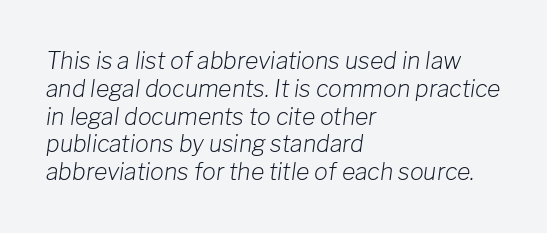
The image shows 23 px text type, italic (leaning right); set left-aligned, line spacing 1.21x, normal letter spacing, not underlined.
